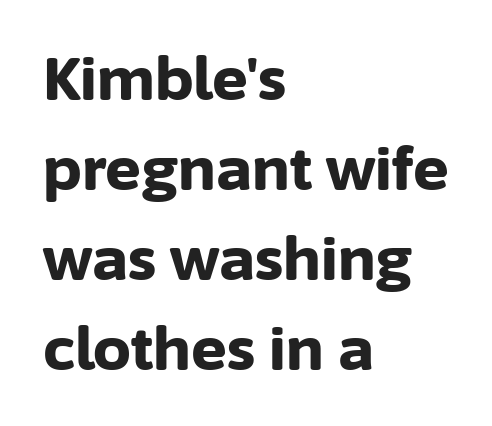
The image shows 60 px bold sans-serif type, upright; set left-aligned, normal line spacing (1.5x), normal letter spacing, not underlined; low stroke contrast and a medium x-height.
